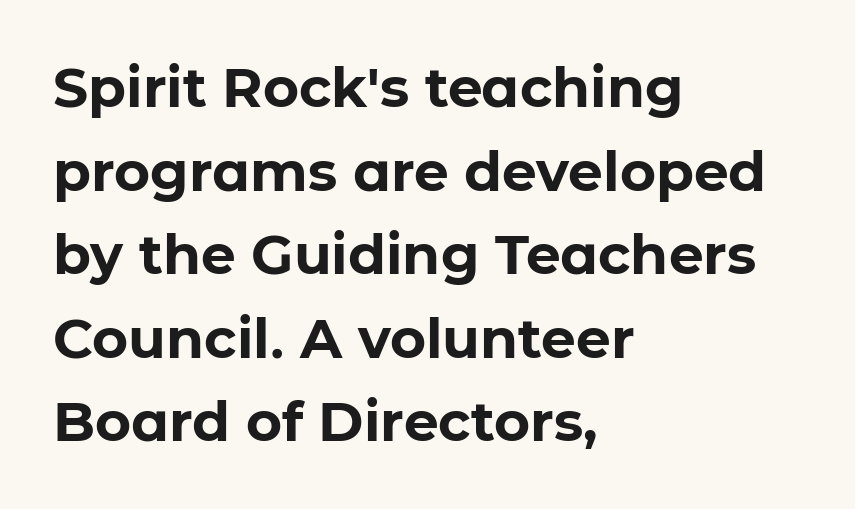
Q: Is the text bold? A: Yes.
Q: Is the text italic (slanted)? A: No, it is upright.
Q: Is the typeface a serif or a sans-serif typeface? A: Sans-serif.
Q: Is the text underlined? A: No.
Q: How is the paragraph aligned? A: Left-aligned.
Q: Is the spacing between letters normal or unusually wide? A: Normal.
Q: Is the spacing between lines tight, normal or loose? A: Normal.
Q: Width (condensed, normal, or wide)? A: Normal.
Q: Stroke contrast? A: Low.
Q: x-height? A: Medium.
Q: Monospaced? A: No.
